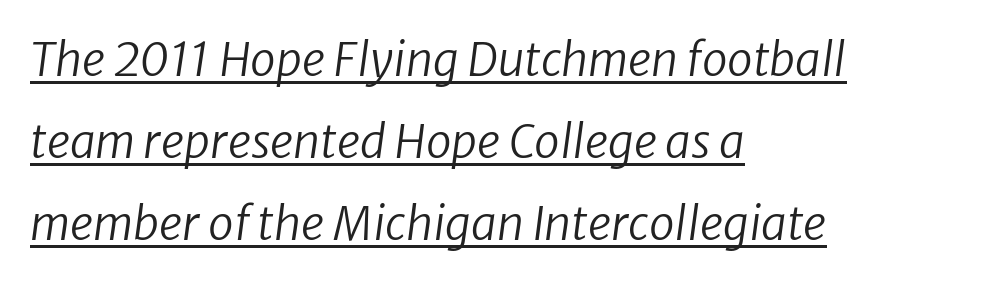
The lettering is marked with a stroke running underneath it. Short note: letters normally spaced. No feet cap the strokes, marking this as sans-serif type. Layout note: lines flush left. Do the characters align in a grid? No, the font is proportional. Heft: none added — not bold.
